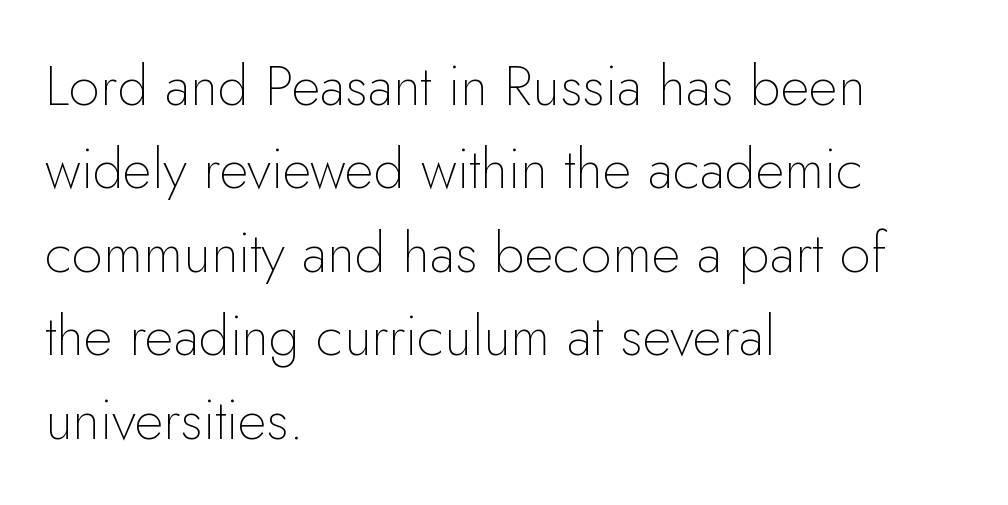
The tracking reads as untouched default to a designer's eye. Caption: face not bold, strokes unweighted. Decoration check: the copy has no underline. The lines are quadded left. Character widths vary here, with narrow letters taking less room than wide ones. One glance says typical: line gaps are just what's usual.
